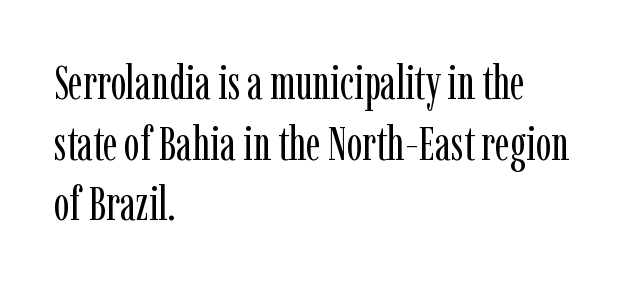
The image shows 47 px regular-weight, condensed serif type, upright; set left-aligned, normal line spacing (1.29x), normal letter spacing, not underlined; low stroke contrast and a medium x-height.
